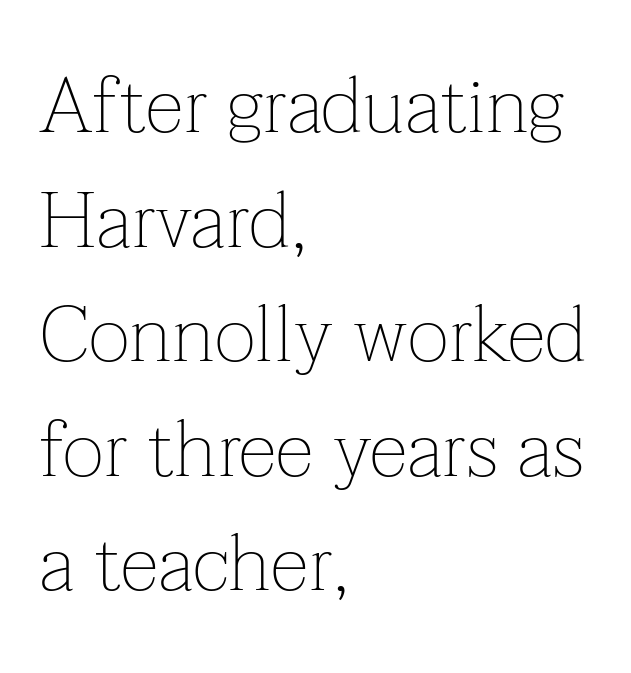
The image shows 79 px thin serif type, upright; set left-aligned, normal line spacing (1.45x), normal letter spacing, not underlined; low stroke contrast and a medium x-height.
